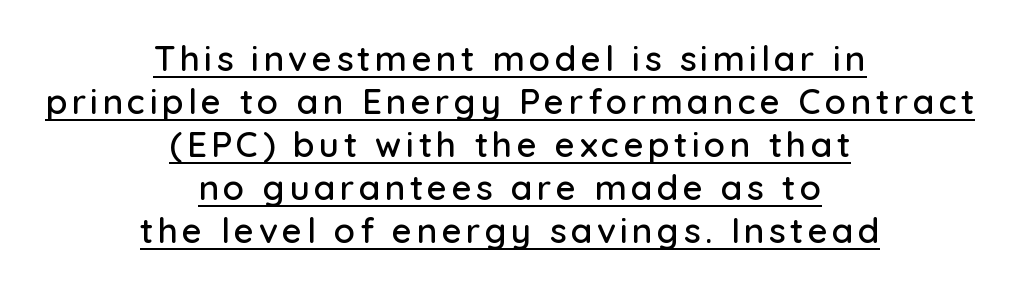
The image shows 35 px sans-serif type, upright; set centered, line spacing 1.23x, underlined; low stroke contrast and a medium x-height.
